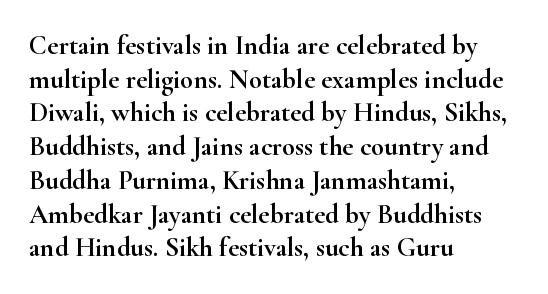
{"italic": "no", "underline": "no", "align": "left", "line_spacing": "normal", "line_spacing_ratio": 1.25, "letter_spacing": "normal", "letter_spacing_em": 0.0, "glyph_px": 27}
